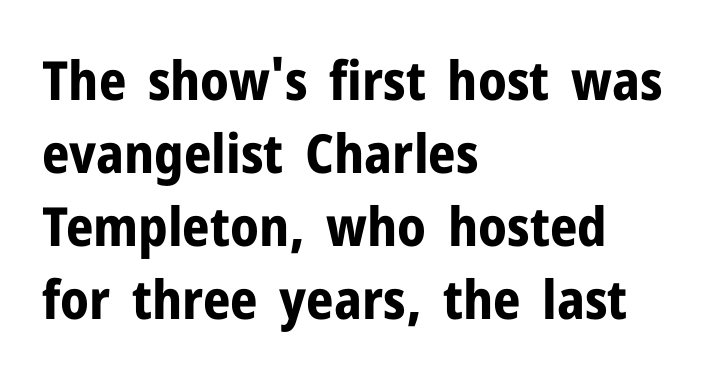
Q: Is the text bold? A: Yes.
Q: Is the text italic (slanted)? A: No, it is upright.
Q: Is the typeface a serif or a sans-serif typeface? A: Sans-serif.
Q: Is the text underlined? A: No.
Q: How is the paragraph aligned? A: Left-aligned.
Q: Is the spacing between letters normal or unusually wide? A: Normal.
Q: Is the spacing between lines tight, normal or loose? A: Normal.
Q: Width (condensed, normal, or wide)? A: Normal.
Q: Stroke contrast? A: Low.
Q: x-height? A: Medium.
Q: Monospaced? A: No.
